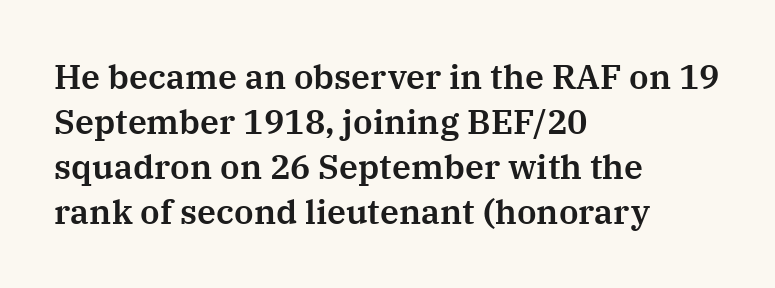
Words float on clear page, feet unadorned. Each line starts at the same left margin while the right side varies. A roman cut, with each character standing at attention. Students, observe: this is what conventionally led text looks like. This is serif lettering, the kind often seen in printed books. Is the letter spacing exaggerated? No — it looks like the ordinary default.
